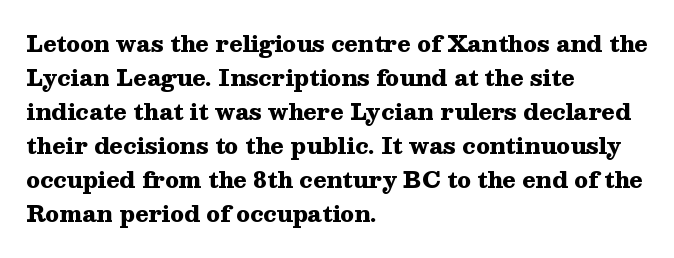
Underline: absent. Default kerning and tracking; the words read as compact shapes. Successive baselines arrive at the customary interval. You can tell it's not italic because the verticals are truly vertical. One-word summary of the alignment: left. These lines carry a lot of weight — the face is fully bold.
